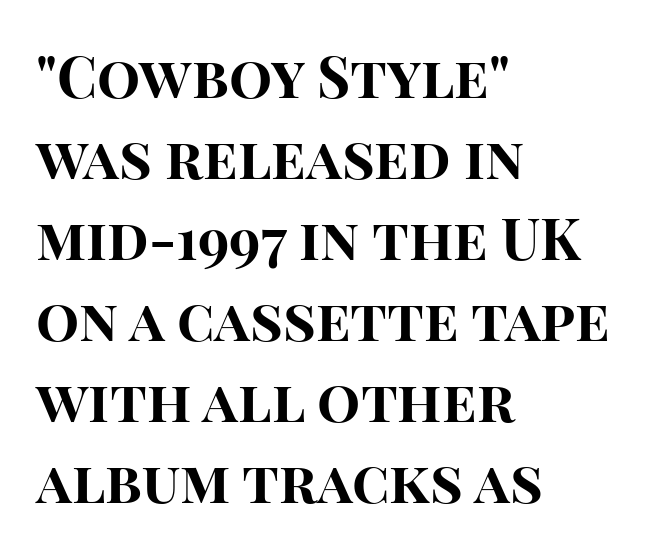
{"serif": "no", "italic": "no", "bold": "yes", "weight": "bold", "width": "normal", "stroke_contrast": "high", "x_height": "large", "monospaced": "no", "underline": "no", "align": "left", "line_spacing": "normal", "line_spacing_ratio": 1.42, "letter_spacing": "normal", "letter_spacing_em": 0.0, "glyph_px": 57}
